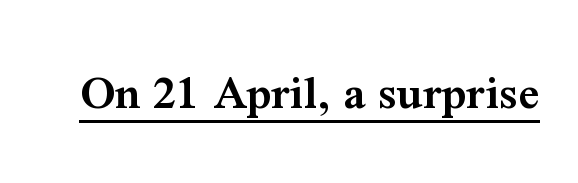
Q: Is the text bold? A: Semi-bold.
Q: Is the text italic (slanted)? A: No, it is upright.
Q: Is the typeface a serif or a sans-serif typeface? A: Serif.
Q: Is the text underlined? A: Yes.
Q: Is the spacing between letters normal or unusually wide? A: Normal.
Q: Width (condensed, normal, or wide)? A: Normal.
Q: Stroke contrast? A: Medium.
Q: x-height? A: Medium.
Q: Monospaced? A: No.
